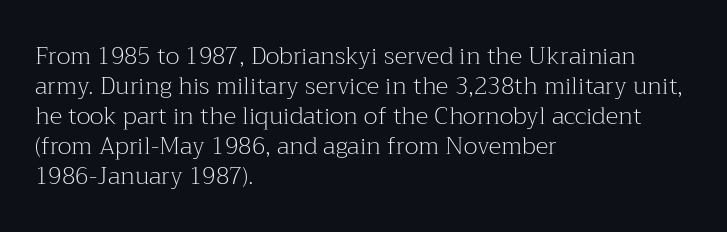
The image shows 24 px text type, upright; set left-aligned, normal line spacing (1.25x), normal letter spacing, not underlined.
